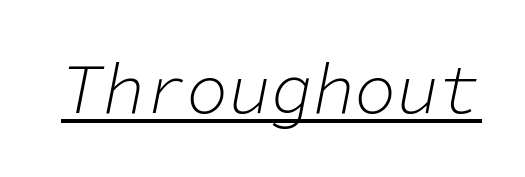
{"italic": "yes", "lean": "right", "slant_degrees": 11, "bold": "no", "weight": "light", "width": "normal", "stroke_contrast": "low", "x_height": "medium", "monospaced": "yes", "underline": "yes", "letter_spacing": "normal", "letter_spacing_em": 0.0, "glyph_px": 70}
